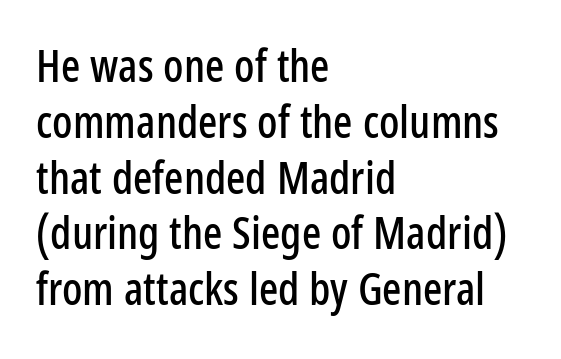
The letters sit at their default tracking, neither squeezed nor spread. The lettering holds an erect, upright posture throughout. The ragged edge is on the right, which tells us the setting is flush left. The glyphs are unaccompanied by any horizontal stroke below them. The passage shown is typed in a proportional face where columns would drift. Look at the bottom of the vertical strokes: they stop flat, with no serifs.
